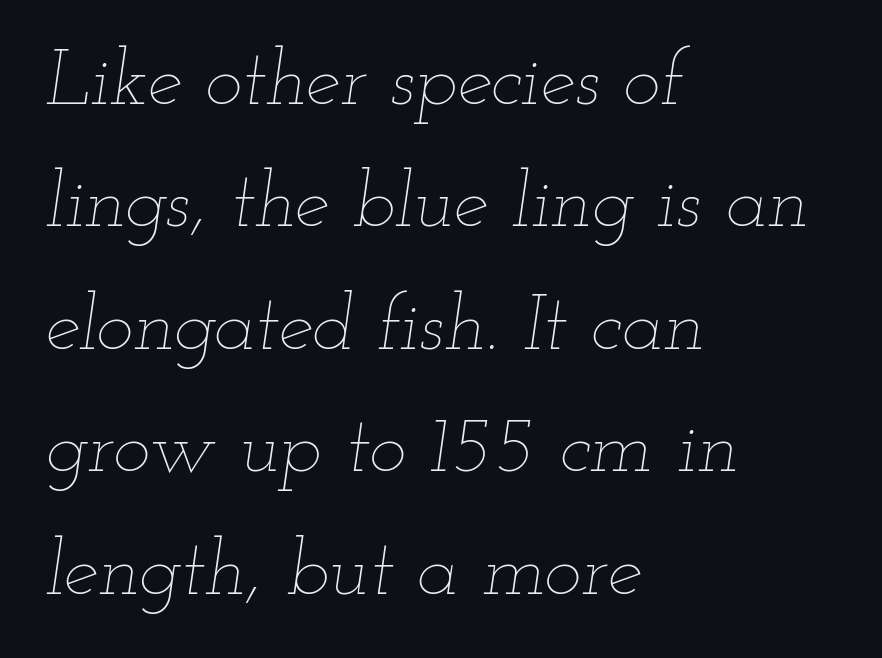
{"italic": "yes", "lean": "right", "slant_degrees": 12, "bold": "no", "weight": "thin", "width": "wide", "stroke_contrast": "low", "x_height": "small", "monospaced": "no", "underline": "no", "align": "left", "line_spacing": "normal", "line_spacing_ratio": 1.55, "letter_spacing": "normal", "letter_spacing_em": 0.0, "glyph_px": 79}
